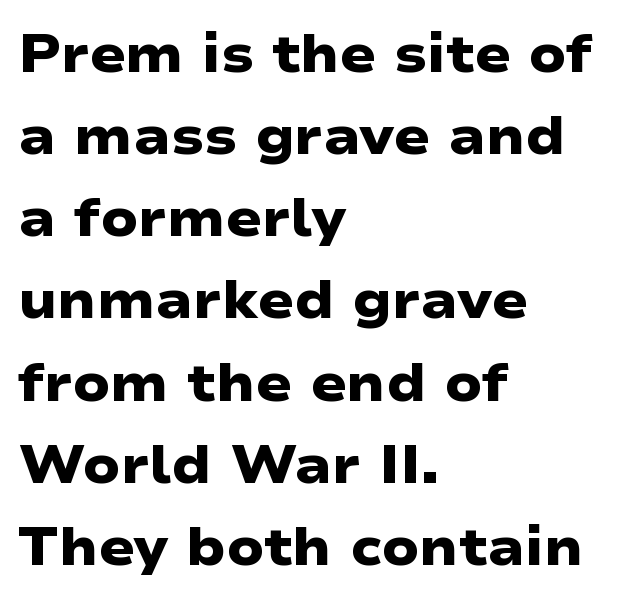
Q: Is the text bold? A: Yes.
Q: Is the typeface a serif or a sans-serif typeface? A: Sans-serif.
Q: Is the text underlined? A: No.
Q: How is the paragraph aligned? A: Left-aligned.
Q: Is the spacing between letters normal or unusually wide? A: Normal.
Q: Is the spacing between lines tight, normal or loose? A: Normal.
Q: Width (condensed, normal, or wide)? A: Wide.
Q: Stroke contrast? A: Low.
Q: x-height? A: Medium.
Q: Monospaced? A: No.
